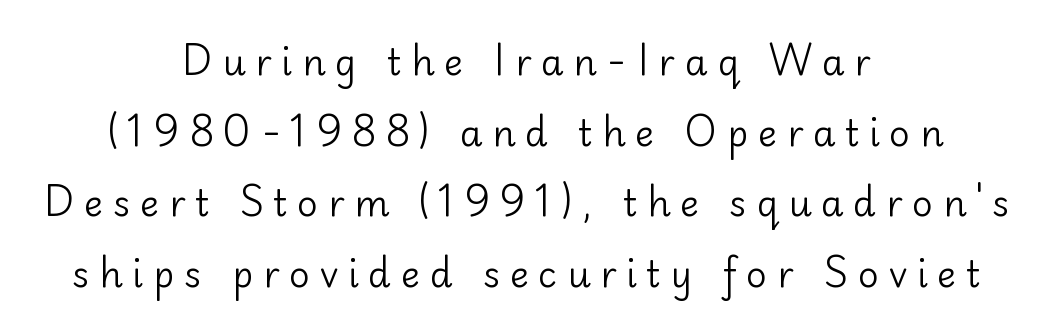
The image shows 36 px regular-weight sans-serif type, upright; set centered, loose line spacing (1.96x), unusually wide letter spacing (+0.27 em), not underlined; low stroke contrast and a small x-height.
